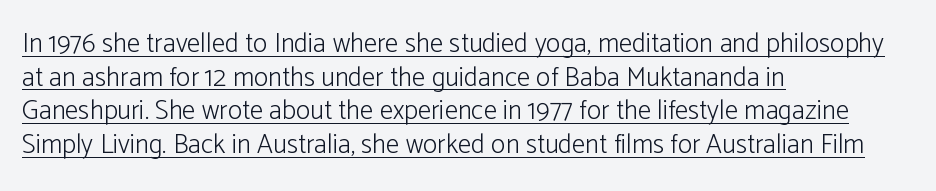
The image shows 27 px text type, upright; set left-aligned, normal line spacing (1.25x), normal letter spacing, underlined.
